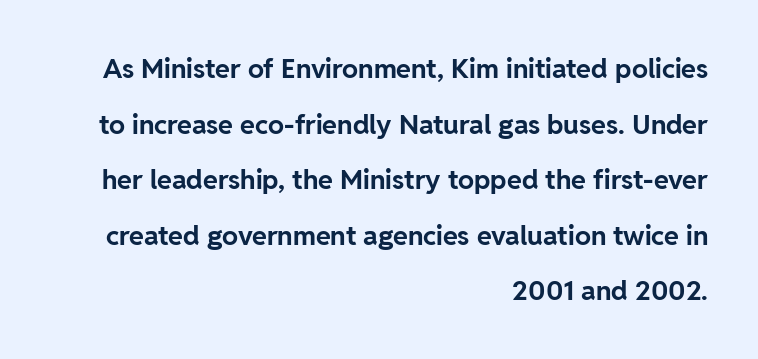
Q: Is the text bold? A: Yes.
Q: Is the text italic (slanted)? A: No, it is upright.
Q: Is the text underlined? A: No.
Q: How is the paragraph aligned? A: Right-aligned.
Q: Is the spacing between letters normal or unusually wide? A: Normal.
Q: Is the spacing between lines tight, normal or loose? A: Loose.
